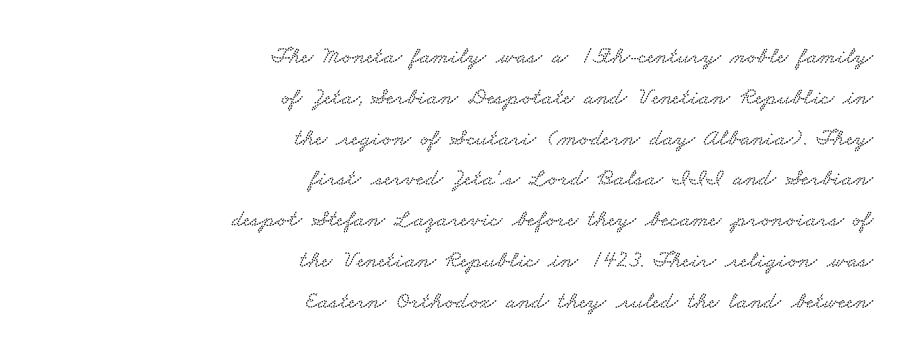
Reading down the block, your eye finds every line finishing at a fixed right position. The block of text has a typical density, with ordinary space between rows. Anything drawn beneath the words? Only blank space. There is no visible air inserted between adjacent glyphs.
